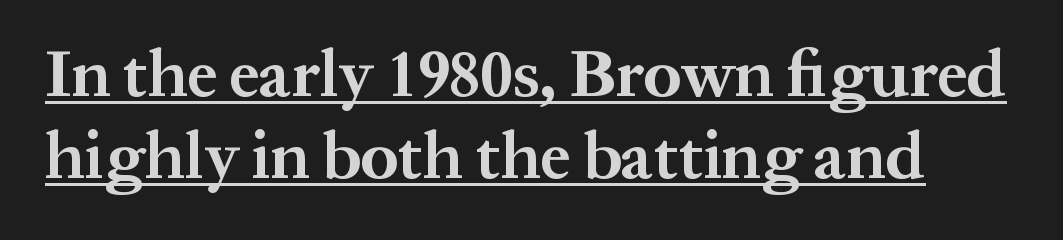
{"serif": "yes", "italic": "no", "bold": "yes", "weight": "bold", "width": "normal", "stroke_contrast": "medium", "x_height": "medium", "monospaced": "no", "underline": "yes", "line_spacing_ratio": 1.22, "letter_spacing": "normal", "letter_spacing_em": 0.0, "glyph_px": 67}
